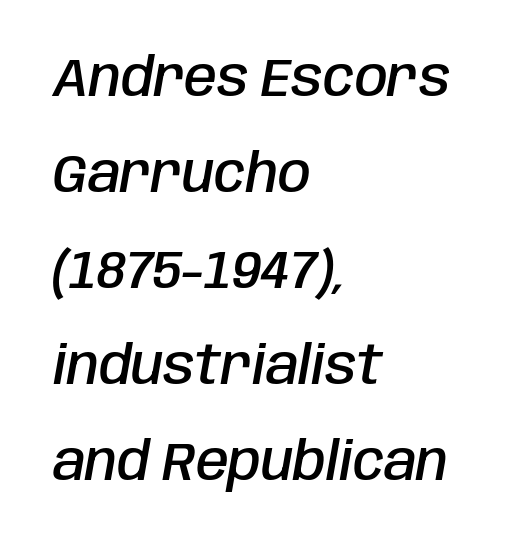
This rendering features lettering with no underline. Compared with typical body copy, the letter spacing here is the same. Here the designer chose a conventional face with non-uniform glyph widths. The whole block is typeset with a tilt.
